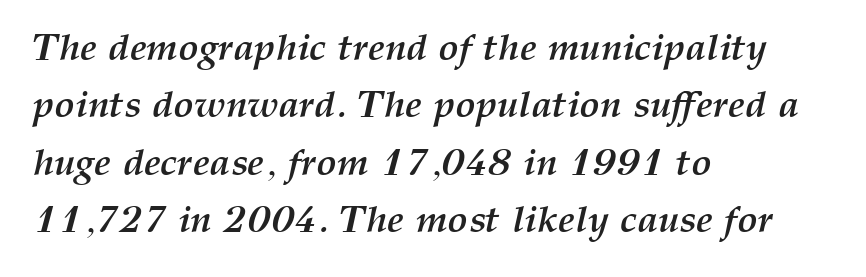
Q: Is the text bold? A: Yes.
Q: Is the text italic (slanted)? A: Yes, it leans right by about 12 degrees.
Q: Is the text underlined? A: No.
Q: How is the paragraph aligned? A: Left-aligned.
Q: Is the spacing between letters normal or unusually wide? A: Normal.
Q: Is the spacing between lines tight, normal or loose? A: Normal.
Q: Width (condensed, normal, or wide)? A: Normal.
Q: Stroke contrast? A: Medium.
Q: x-height? A: Medium.
Q: Monospaced? A: No.
